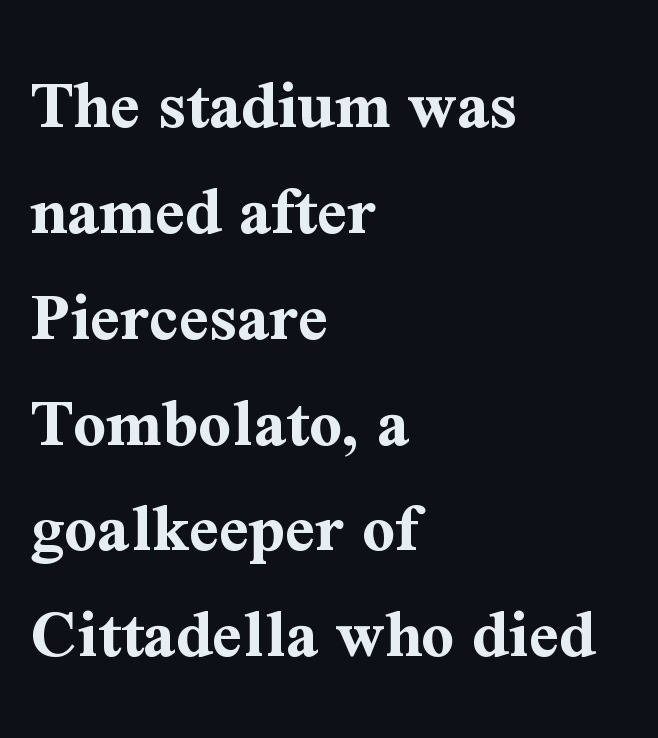
Q: Is the text bold? A: Yes.
Q: Is the text italic (slanted)? A: No, it is upright.
Q: Is the typeface a serif or a sans-serif typeface? A: Serif.
Q: Is the text underlined? A: No.
Q: How is the paragraph aligned? A: Left-aligned.
Q: Is the spacing between letters normal or unusually wide? A: Normal.
Q: Is the spacing between lines tight, normal or loose? A: Normal.
Q: Width (condensed, normal, or wide)? A: Normal.
Q: Stroke contrast? A: Medium.
Q: x-height? A: Medium.
Q: Monospaced? A: No.
